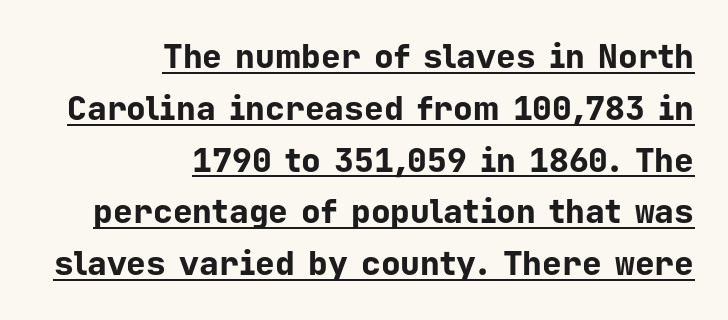
{"serif": "no", "italic": "no", "bold": "yes", "weight": "bold", "width": "normal", "stroke_contrast": "low", "x_height": "medium", "monospaced": "yes", "underline": "yes", "align": "right", "line_spacing": "normal", "line_spacing_ratio": 1.57, "letter_spacing": "normal", "letter_spacing_em": 0.0, "glyph_px": 33}
